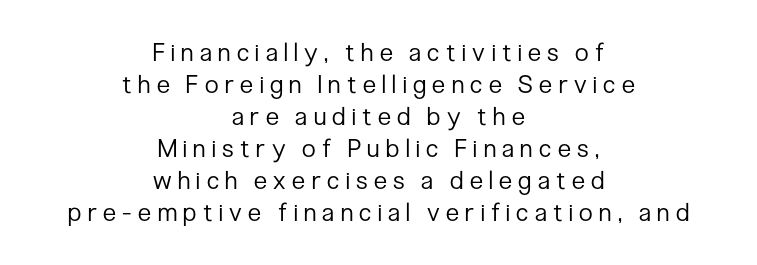
{"italic": "no", "bold": "no", "underline": "no", "align": "center", "line_spacing": "normal", "line_spacing_ratio": 1.28, "letter_spacing": "wide", "letter_spacing_em": 0.26, "glyph_px": 25}
